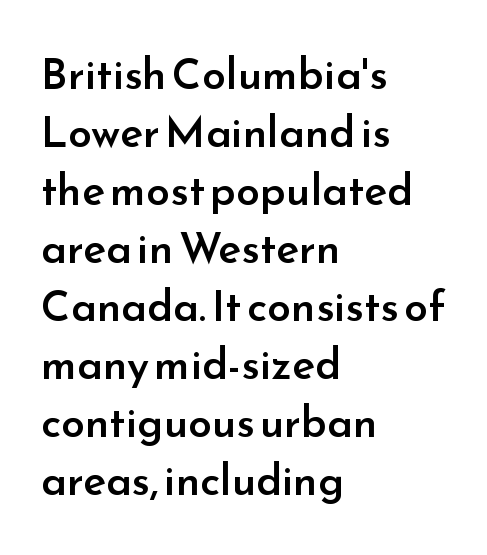
The sample has been set in demibold, a notch under bold. Is this a fixed-width face? No — the glyphs have proportional, varying widths. A roman cut, with each character standing at attention. Serif or sans? Sans — the stroke terminals are bare.
